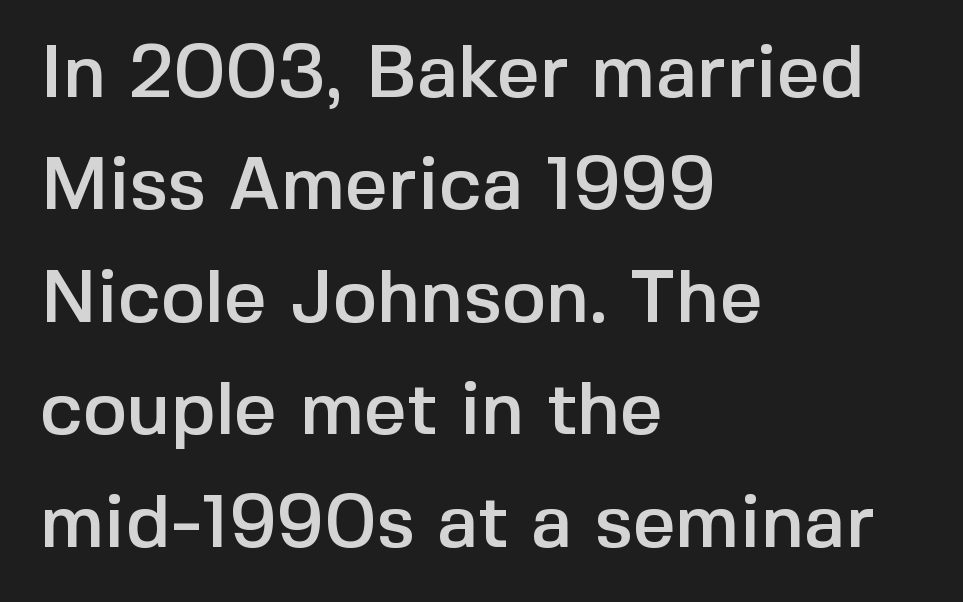
Q: Is the text italic (slanted)? A: No, it is upright.
Q: Is the typeface a serif or a sans-serif typeface? A: Sans-serif.
Q: Is the text underlined? A: No.
Q: How is the paragraph aligned? A: Left-aligned.
Q: Is the spacing between letters normal or unusually wide? A: Normal.
Q: Is the spacing between lines tight, normal or loose? A: Normal.
Q: Width (condensed, normal, or wide)? A: Normal.
Q: x-height? A: Medium.
Q: Monospaced? A: No.
